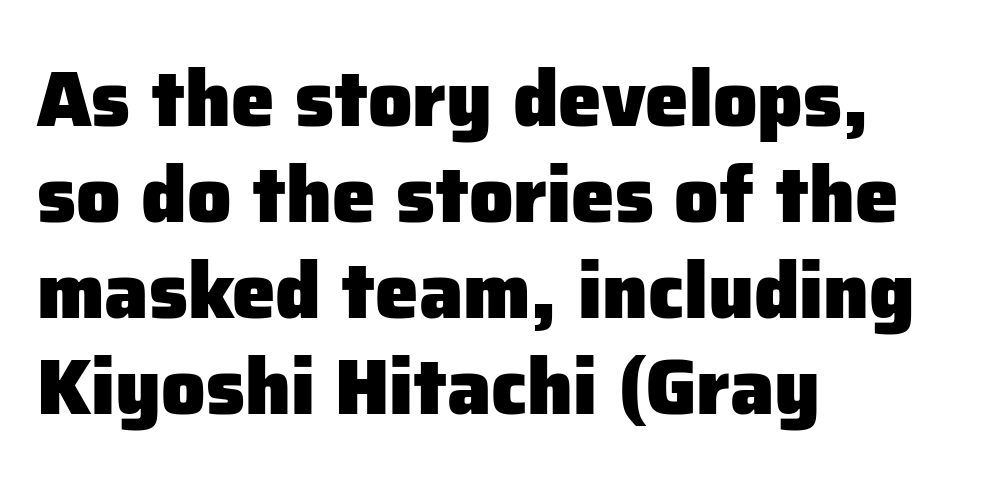
The image shows 78 px heavy sans-serif type, upright; set left-aligned, line spacing 1.23x, normal letter spacing, not underlined; low stroke contrast and a medium x-height.
